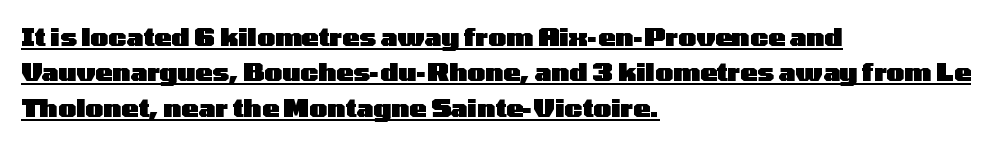
{"italic": "no", "bold": "yes", "underline": "yes", "align": "left", "line_spacing": "normal", "line_spacing_ratio": 1.42, "letter_spacing": "normal", "letter_spacing_em": 0.0, "glyph_px": 25}
